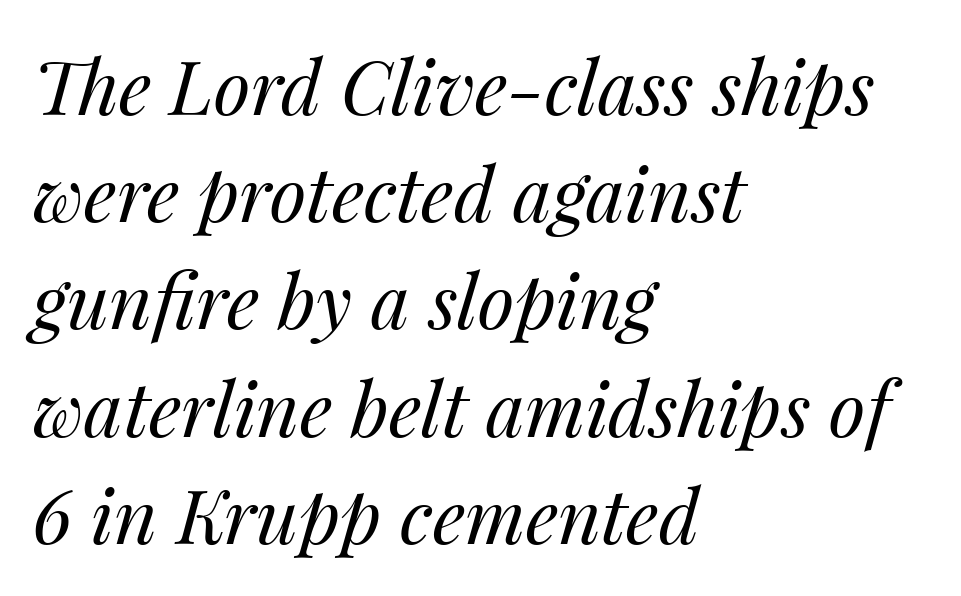
The image shows 75 px regular-weight type, italic (leaning right); set left-aligned, normal line spacing (1.43x), normal letter spacing, not underlined; medium stroke contrast and a medium x-height.
